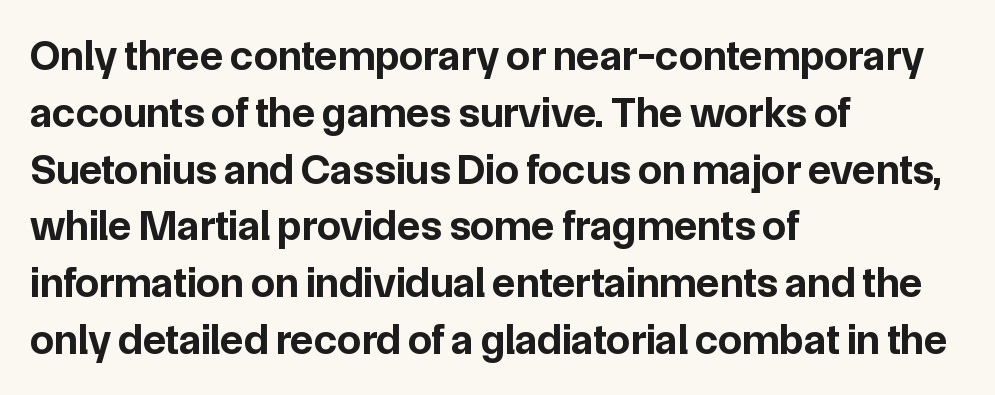
The image shows 43 px bold sans-serif type, upright; set left-aligned, normal line spacing (1.32x), normal letter spacing, not underlined; low stroke contrast and a medium x-height.
